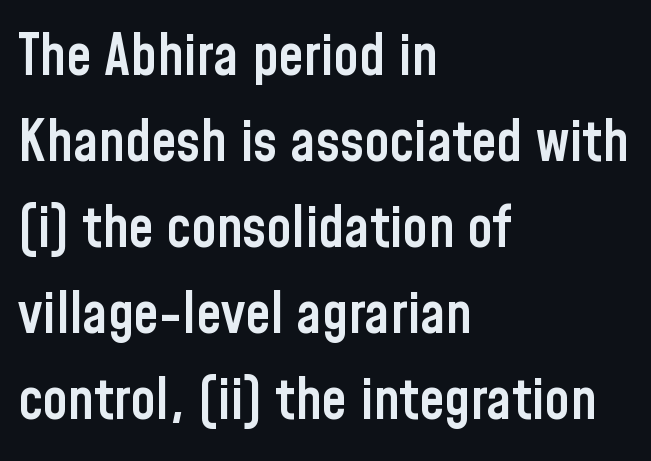
{"serif": "no", "italic": "no", "bold": "semi", "weight": "semibold", "width": "condensed", "stroke_contrast": "low", "x_height": "medium", "monospaced": "no", "underline": "no", "align": "left", "line_spacing": "normal", "line_spacing_ratio": 1.51, "letter_spacing": "normal", "letter_spacing_em": 0.0, "glyph_px": 57}
